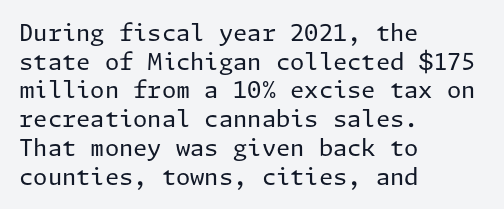
Q: Is the text bold? A: No.
Q: Is the text italic (slanted)? A: No, it is upright.
Q: Is the text underlined? A: No.
Q: How is the paragraph aligned? A: Left-aligned.
Q: Is the spacing between letters normal or unusually wide? A: Normal.
Q: Is the spacing between lines tight, normal or loose? A: Normal.
